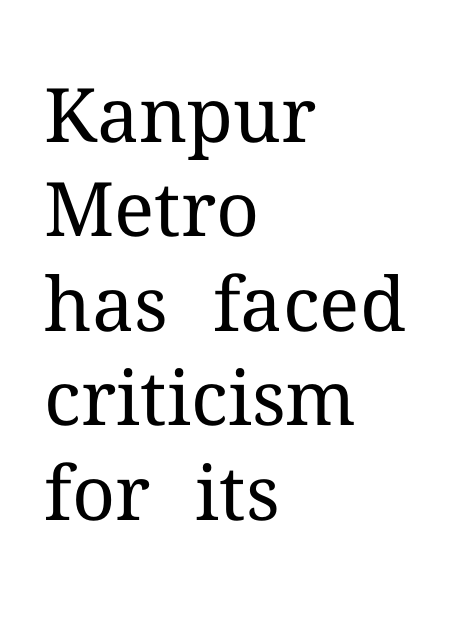
Quick note: underline off. Small tapered or slab feet sit at the stroke ends, so this counts as serif. Note the varied advance widths — an 'i' is clearly narrower than an 'm'. The letters stand upright; this is a roman face. The strokes carry an ordinary text weight at most.
